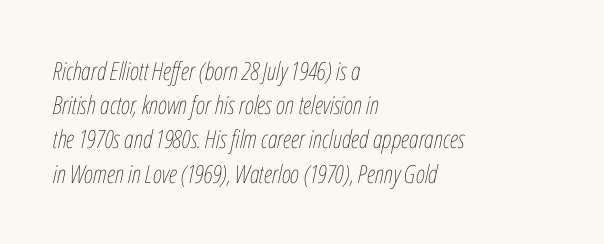
{"italic": "yes", "lean": "right", "slant_degrees": 12, "bold": "no", "underline": "no", "align": "left", "line_spacing": "normal", "line_spacing_ratio": 1.37, "letter_spacing": "normal", "letter_spacing_em": 0.0, "glyph_px": 25}
